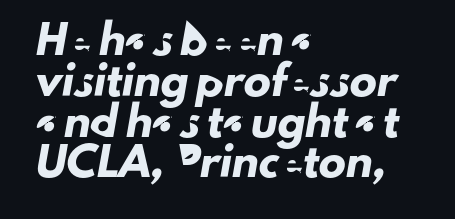
{"underline": "no", "align": "left", "line_spacing": "normal", "line_spacing_ratio": 1.51, "letter_spacing": "normal", "letter_spacing_em": 0.0, "glyph_px": 27}
